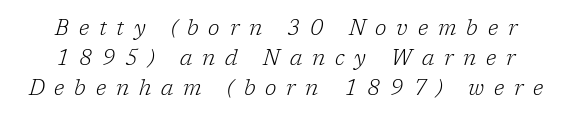
{"italic": "yes", "lean": "right", "slant_degrees": 17, "bold": "no", "underline": "no", "line_spacing": "normal", "line_spacing_ratio": 1.43, "letter_spacing": "wide", "letter_spacing_em": 0.47, "glyph_px": 21}
